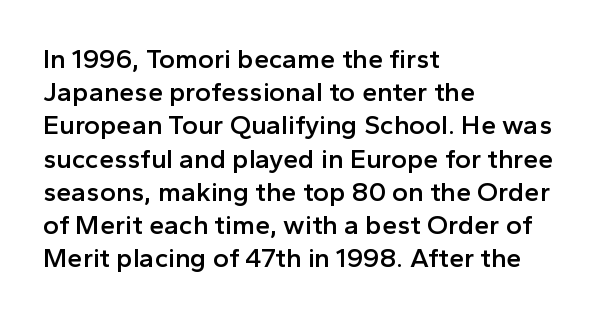
Short and long lines alike share a common starting point at left. The axis of the letterforms is exactly vertical. Plain, unruled lines of type. Caption: semibold face, moderately heavy strokes. How are the letters spaced? Ordinarily, with no added tracking.
